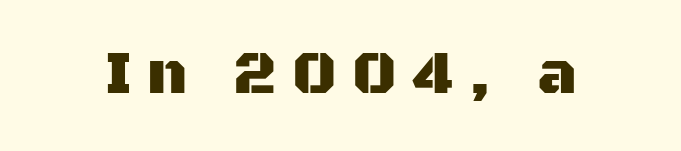
The image shows 61 px sans-serif type, upright; set unusually wide letter spacing (+0.25 em), not underlined; medium stroke contrast and a large x-height.
